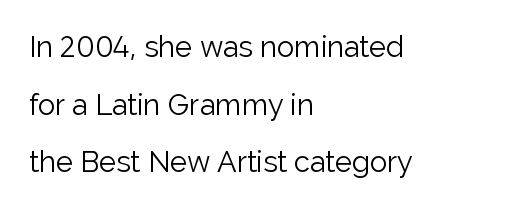
Q: Is the text bold? A: No.
Q: Is the text italic (slanted)? A: No, it is upright.
Q: Is the typeface a serif or a sans-serif typeface? A: Sans-serif.
Q: Is the text underlined? A: No.
Q: How is the paragraph aligned? A: Left-aligned.
Q: Is the spacing between letters normal or unusually wide? A: Normal.
Q: Is the spacing between lines tight, normal or loose? A: Loose.
Q: Width (condensed, normal, or wide)? A: Normal.
Q: Stroke contrast? A: Low.
Q: x-height? A: Medium.
Q: Monospaced? A: No.
